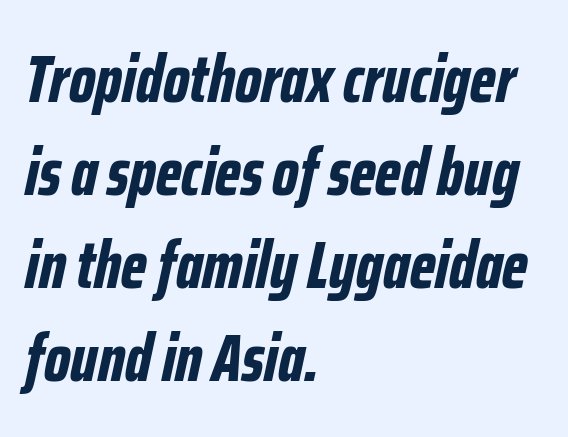
{"italic": "yes", "lean": "right", "slant_degrees": 12, "bold": "yes", "weight": "bold", "width": "condensed", "stroke_contrast": "low", "x_height": "medium", "monospaced": "no", "underline": "no", "align": "left", "line_spacing": "normal", "line_spacing_ratio": 1.39, "letter_spacing": "normal", "letter_spacing_em": 0.0, "glyph_px": 67}
